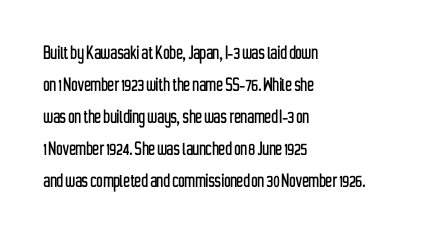
Left-aligned paragraph, ragged on the right. Rendered with straight, roman letterforms. Successive baselines arrive at the customary interval. Descenders are the only things crossing below the line. Is the letter spacing exaggerated? No — it looks like the ordinary default.
